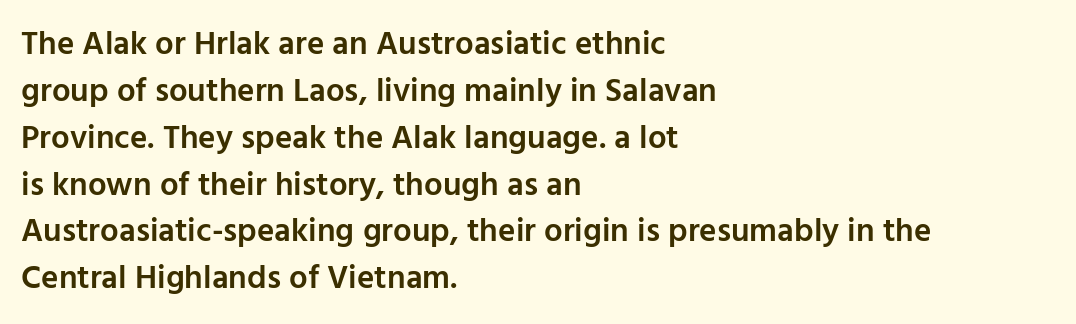
This rendering leaves character spacing at its baseline value. The lines are quadded left. Reading down the column, the eye jumps a familiar distance to each next line. Underlining? Definitely not there. Looks like regular typesetting: each glyph gets only the width it needs.
